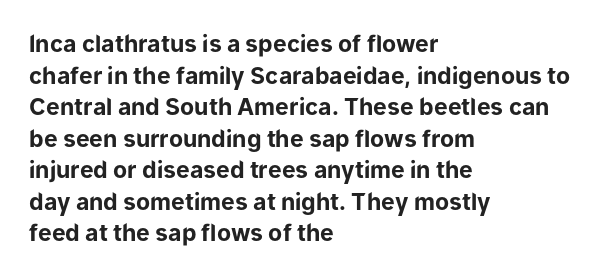
One glance says typical: line gaps are just what's usual. The letters stand upright; this is a roman face. These lines stack with their left ends in a neat column. Bold? Absolutely — the strokes are thick and heavy.
